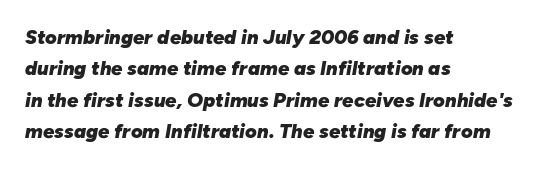
The image shows 20 px bold type, italic (leaning right); set left-aligned, normal line spacing (1.57x), normal letter spacing, not underlined.
